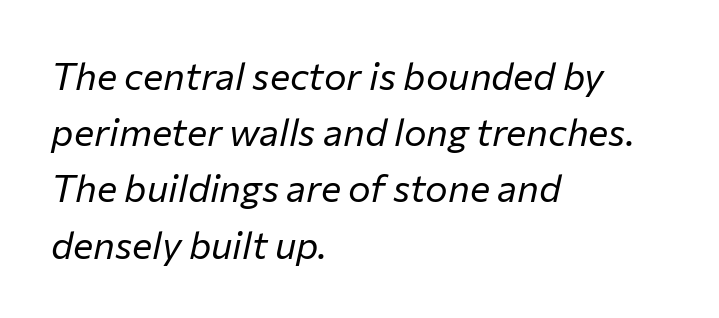
Compared with a typical body face, this is equally light or lighter still. The space beneath each line is pristine and unruled. Honestly, the letter spacing is just normal — you wouldn't notice it. Italic? Definitely — the glyphs are oblique. Horizontal alignment here is leftward, the default for most running prose. Think of a printed novel: that variable character pitch is what you see here.
